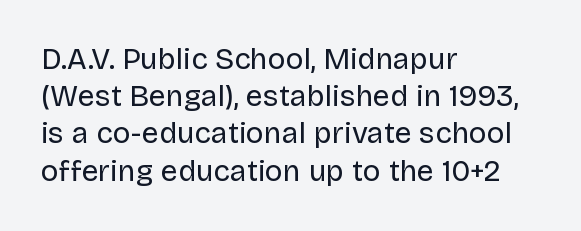
The image shows 30 px regular-weight sans-serif type, upright; set left-aligned, line spacing 1.24x, normal letter spacing, not underlined; low stroke contrast and a large x-height.
